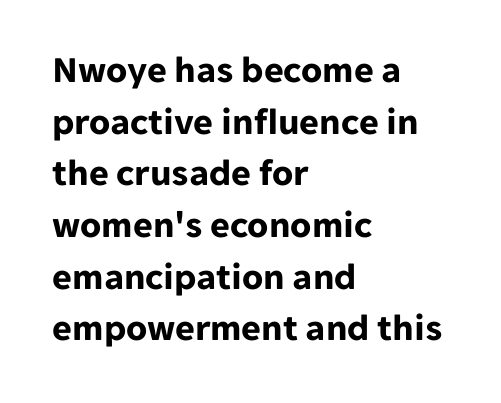
The image shows 38 px bold sans-serif type, upright; set left-aligned, normal line spacing (1.36x), normal letter spacing, not underlined; low stroke contrast and a medium x-height.
